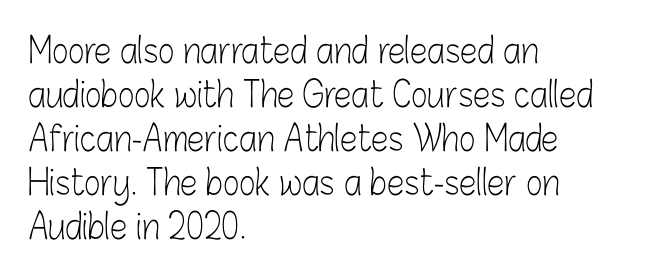
The typesetting does not lean heavy: it is not bold. Underline: absent. Baseline-to-baseline distance is the conventional proportion of letter height. Observe the ordinary spacing: letters are neighbours, not strangers. Quick note: not italic, upright. The letters advance in unequal steps, a hallmark of proportional type.
